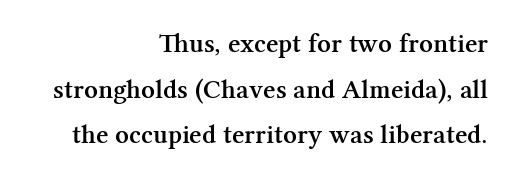
{"italic": "no", "bold": "semi", "underline": "no", "align": "right", "line_spacing": "normal", "line_spacing_ratio": 1.69, "letter_spacing": "normal", "letter_spacing_em": 0.0, "glyph_px": 27}
